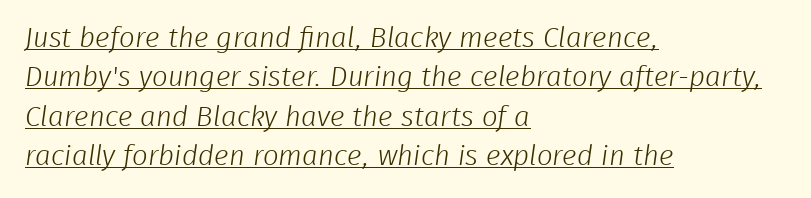
Q: Is the text bold? A: No.
Q: Is the typeface a serif or a sans-serif typeface? A: Sans-serif.
Q: Is the text underlined? A: Yes.
Q: How is the paragraph aligned? A: Left-aligned.
Q: Is the spacing between letters normal or unusually wide? A: Normal.
Q: Is the spacing between lines tight, normal or loose? A: Normal.
Q: Width (condensed, normal, or wide)? A: Normal.
Q: Stroke contrast? A: Low.
Q: x-height? A: Medium.
Q: Monospaced? A: No.
